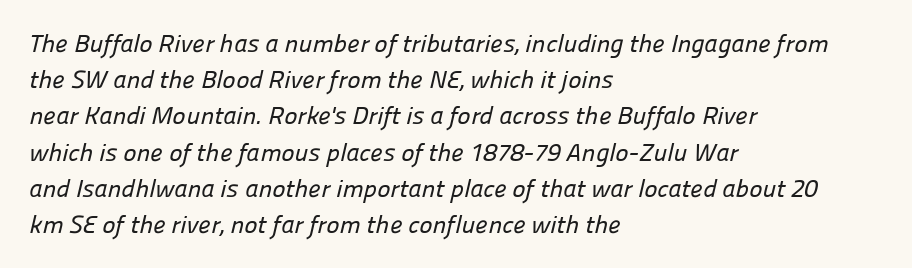
The face used here is rendered with its standard letterfit. Regarding leading, the lines here are spaced in the standard way. Visually the block forms a straight wall on the left and a jagged coastline on the right. The words here are not underlined.
